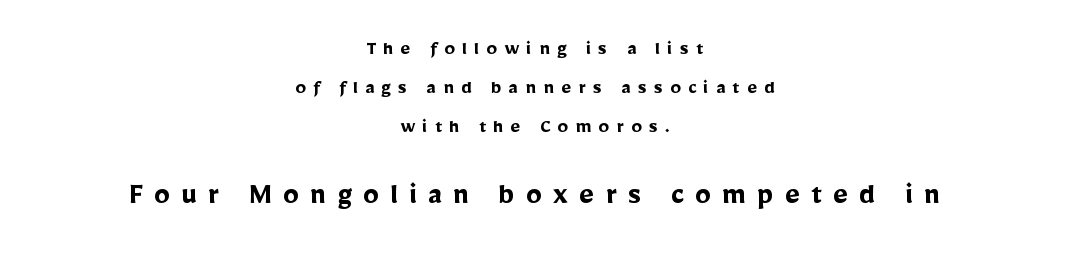
Font category for this specimen: sans-serif. Is this a fixed-width face? No — the glyphs have proportional, varying widths. Quick note: underline off. Is the block centered? Yes — each line is placed symmetrically about the middle.
